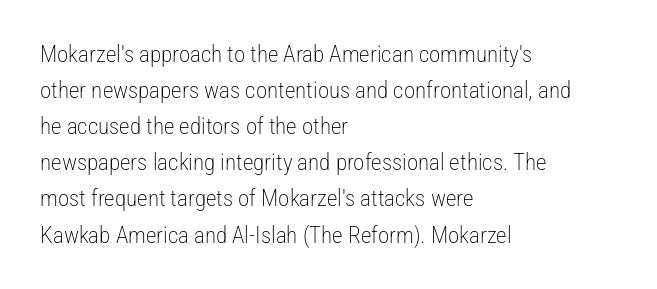
{"italic": "no", "bold": "no", "underline": "no", "align": "left", "line_spacing": "normal", "line_spacing_ratio": 1.57, "letter_spacing": "normal", "letter_spacing_em": 0.0, "glyph_px": 23}
